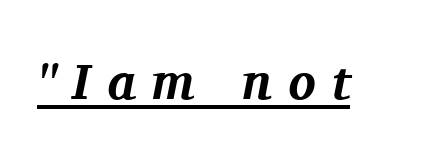
Students, this is bold: see how much ink each stroke carries. The letters are spread apart with noticeably loose tracking. Does a line run under the words? Yes, clearly. Here the designer chose a conventional face with non-uniform glyph widths.
